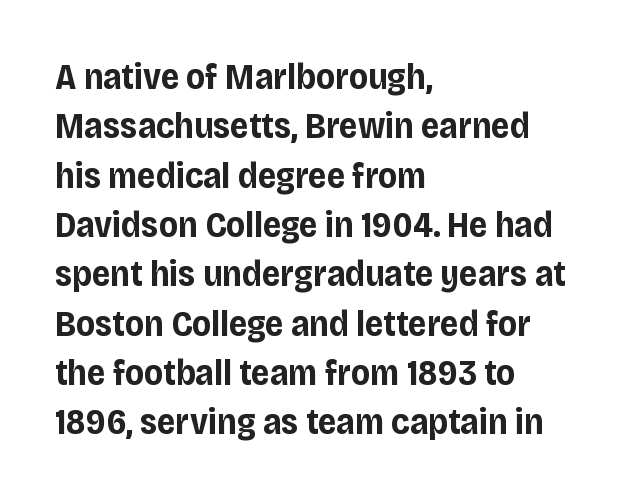
Teacher's note: observe the even left margin — that is flush-left alignment. Here the designer chose a conventional face with non-uniform glyph widths. Any mark beneath the type? The region is blank. The font family rendered here belongs to the sans-serif group. Typesetter's note: full bold, strokes at maximum text heaviness. Does extra space separate the letters? No, they use regular spacing.
